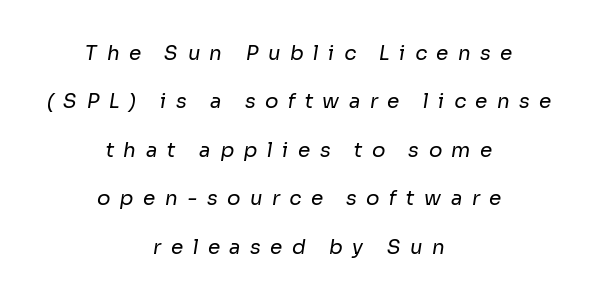
The specimen omits any rule beneath the text block's lines. Horizontal bands of white between lines are thick stripes. This sample is center-justified, so both line endings float freely. Heaviness? Minimal to ordinary, like unemphasized prose. Compared with typical body copy, the letter spacing here is much looser.
